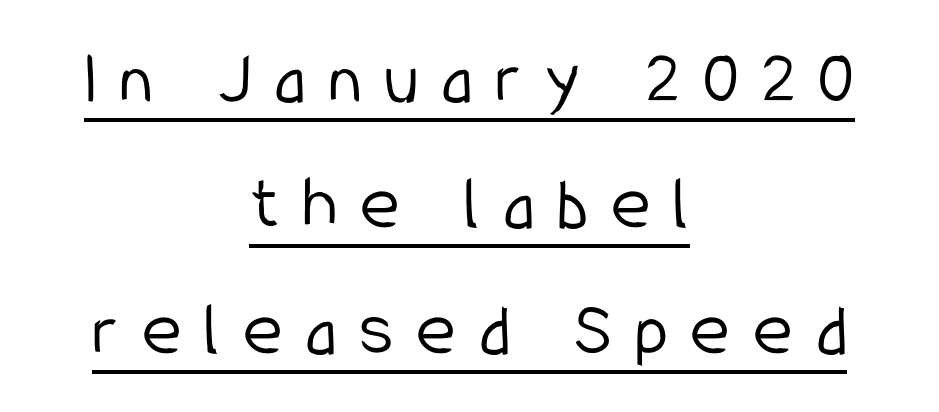
The image shows 76 px light, condensed sans-serif type, upright; set centered, normal line spacing (1.66x), unusually wide letter spacing (+0.3 em), underlined; low stroke contrast and a medium x-height.
